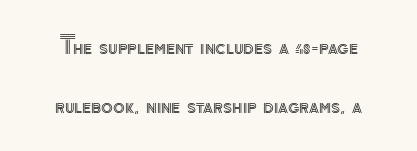
Leading: increased. The specimen omits any rule beneath the text block's lines. Quick note: not italic, upright. Each word holds together tightly as a unit, with standard inter-letter gaps.
